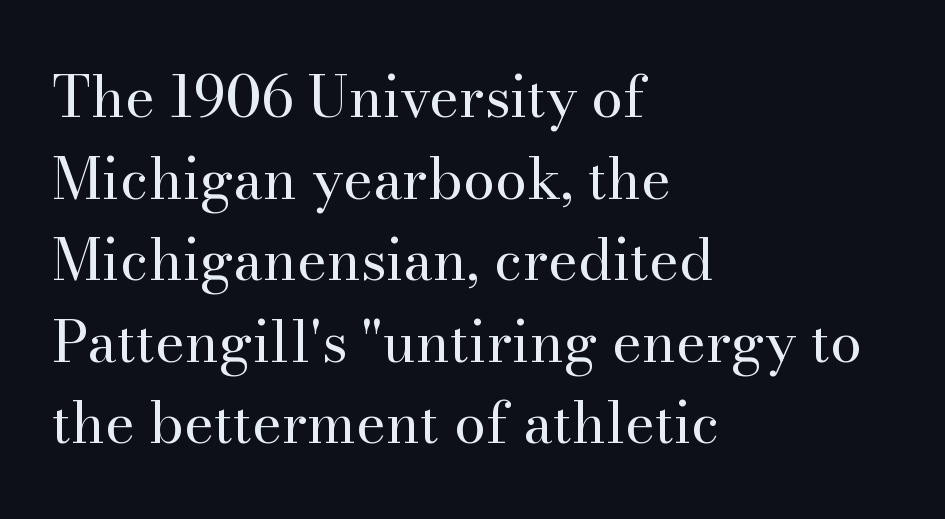
The image shows 57 px regular-weight serif type, upright; set left-aligned, normal line spacing (1.43x), normal letter spacing, not underlined; high stroke contrast and a small x-height.
